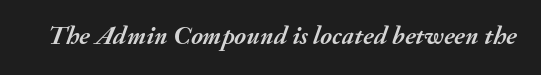
{"italic": "yes", "lean": "right", "slant_degrees": 20, "bold": "yes", "underline": "no", "letter_spacing": "normal", "letter_spacing_em": 0.0, "glyph_px": 26}
